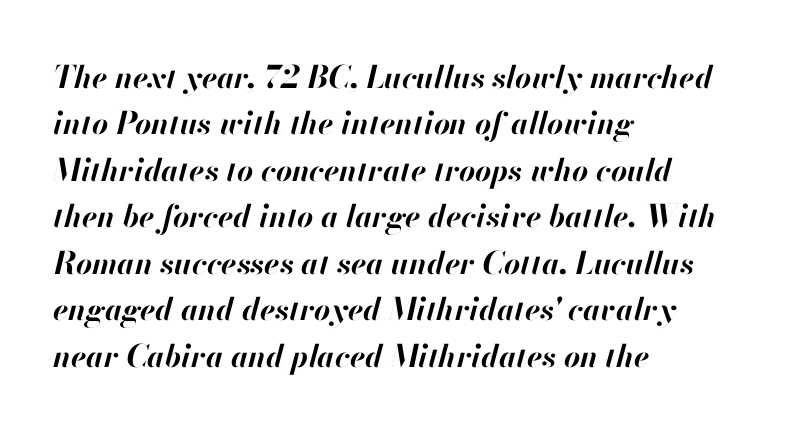
Q: Is the text bold? A: Yes.
Q: Is the text italic (slanted)? A: Yes, it leans right by about 13 degrees.
Q: Is the text underlined? A: No.
Q: How is the paragraph aligned? A: Left-aligned.
Q: Is the spacing between letters normal or unusually wide? A: Normal.
Q: Is the spacing between lines tight, normal or loose? A: Normal.
Q: Width (condensed, normal, or wide)? A: Normal.
Q: Stroke contrast? A: High.
Q: x-height? A: Small.
Q: Monospaced? A: No.
